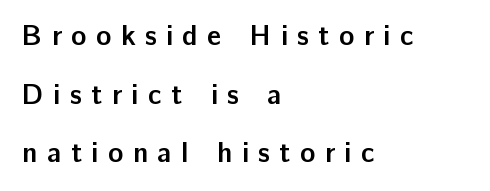
The image shows 28 px semibold sans-serif type, upright; set left-aligned, loose line spacing (2.09x), unusually wide letter spacing (+0.34 em), not underlined; low stroke contrast and a medium x-height.
